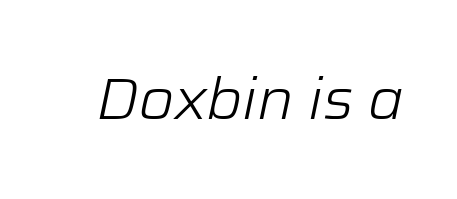
Q: Is the text bold? A: No.
Q: Is the text italic (slanted)? A: Yes, it leans right by about 12 degrees.
Q: Is the text underlined? A: No.
Q: Is the spacing between letters normal or unusually wide? A: Normal.
Q: Width (condensed, normal, or wide)? A: Normal.
Q: Stroke contrast? A: Low.
Q: x-height? A: Medium.
Q: Monospaced? A: No.
